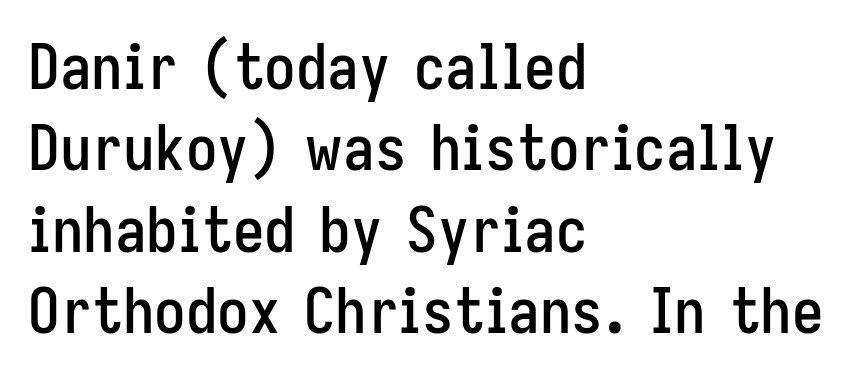
Leading: standard. The letters stand straight up with perfectly vertical stems. To sum up the face: it is a sans, with no serifs. A typesetter would call this proportional, since set widths differ per character. You could call the tracking neutral — neither tight nor loose. One-word summary of the alignment: left.
